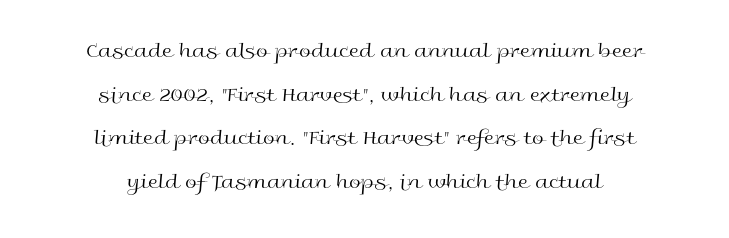
Each stroke keeps to a modest, everyday thickness or less. The type is set solid horizontally, with unmodified tracking. Whoever set this chose breathing room over compactness in the vertical rhythm. Unlike italic type, these characters show no tilt at all.
